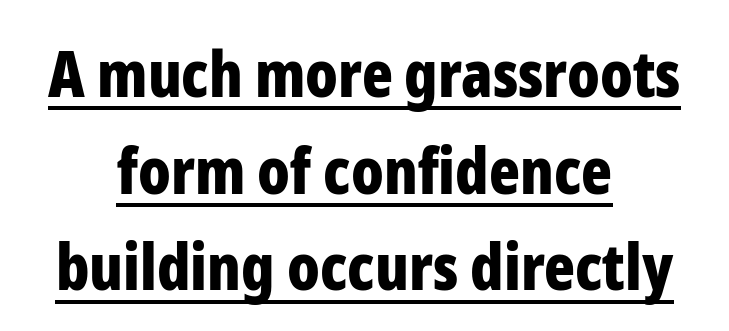
Q: Is the text bold? A: Yes.
Q: Is the text italic (slanted)? A: No, it is upright.
Q: Is the typeface a serif or a sans-serif typeface? A: Sans-serif.
Q: Is the text underlined? A: Yes.
Q: How is the paragraph aligned? A: Centered.
Q: Is the spacing between letters normal or unusually wide? A: Normal.
Q: Is the spacing between lines tight, normal or loose? A: Normal.
Q: Width (condensed, normal, or wide)? A: Condensed.
Q: Stroke contrast? A: Low.
Q: x-height? A: Medium.
Q: Monospaced? A: No.
